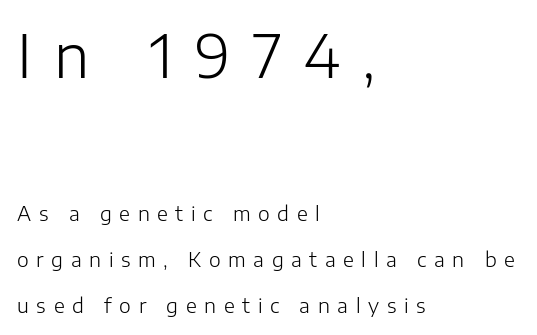
Q: Is the text bold? A: No.
Q: Is the text italic (slanted)? A: No, it is upright.
Q: Is the typeface a serif or a sans-serif typeface? A: Sans-serif.
Q: Is the text underlined? A: No.
Q: How is the paragraph aligned? A: Left-aligned.
Q: Is the spacing between letters normal or unusually wide? A: Unusually wide.
Q: Is the spacing between lines tight, normal or loose? A: Loose.
Q: Which block of text is set in a larger size, the first (top) or the second (bottom)? A: The first (top) one.
Q: Width (condensed, normal, or wide)? A: Normal.
Q: Stroke contrast? A: Low.
Q: x-height? A: Medium.
Q: Monospaced? A: No.
